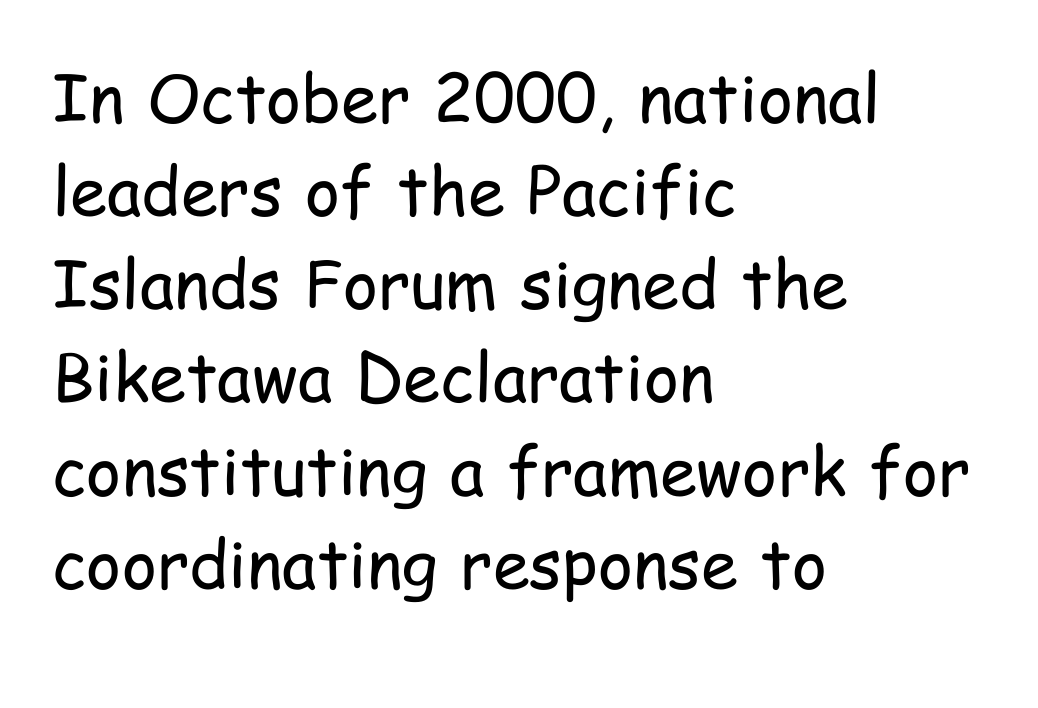
The compositor pushed each line to the left boundary. Leading matches the norm, producing a regular column. Weight: regular or lighter. Tracking here is standard; glyphs follow each other at the usual distance. Varying glyph widths throughout — classic text-font behaviour. Clear beneath every line of the passage.
